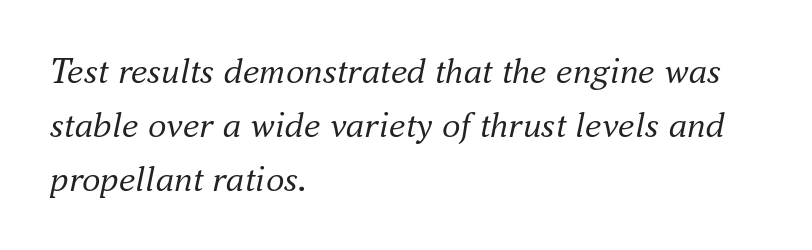
The image shows 37 px regular-weight serif type, italic (leaning right); set left-aligned, normal line spacing (1.46x), normal letter spacing, not underlined; medium stroke contrast and a small x-height.
